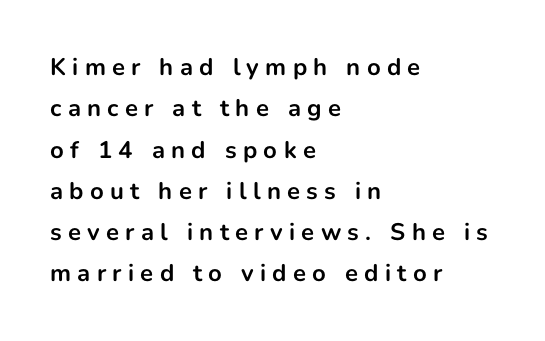
Q: Is the text bold? A: Yes.
Q: Is the text italic (slanted)? A: No, it is upright.
Q: Is the text underlined? A: No.
Q: How is the paragraph aligned? A: Left-aligned.
Q: Is the spacing between letters normal or unusually wide? A: Unusually wide.
